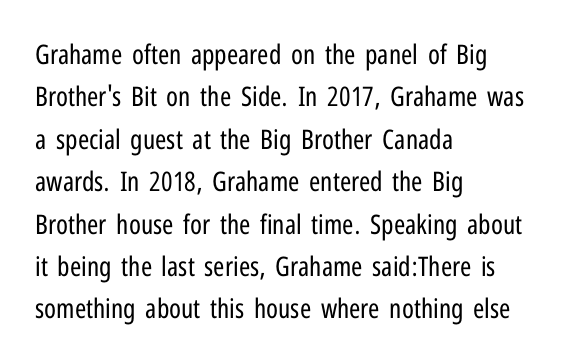
The image shows 27 px text type, upright; set left-aligned, normal line spacing (1.57x), normal letter spacing, not underlined.
